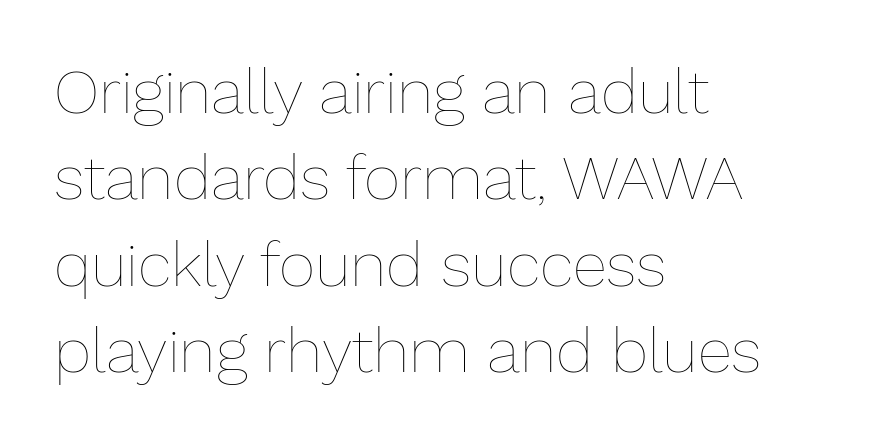
Horizontal alignment here is leftward, the default for most running prose. The lines sit at an ordinary, default distance from one another. This sample has the flowing, uneven cadence of proportional lettering. On a weight scale, this lands at 450 or below. A typesetter would mark this as roman, not italic.
